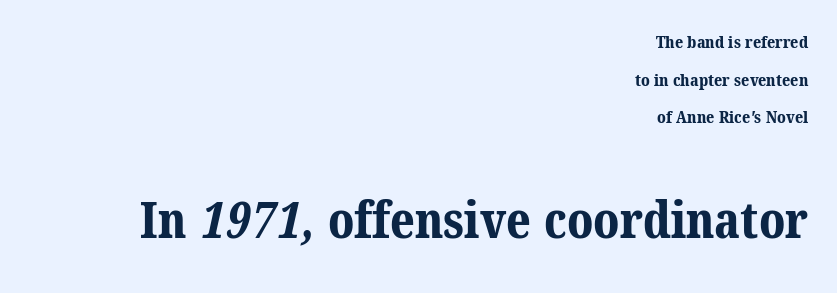
{"serif": "yes", "bold": "yes", "weight": "bold", "width": "normal", "stroke_contrast": "medium", "x_height": "medium", "monospaced": "no", "underline": "no", "align": "right", "line_spacing": "loose", "line_spacing_ratio": 2.21, "letter_spacing": "normal", "letter_spacing_em": 0.0, "larger_block": "second", "size_ratio": 3.0, "glyph_px": 51}
